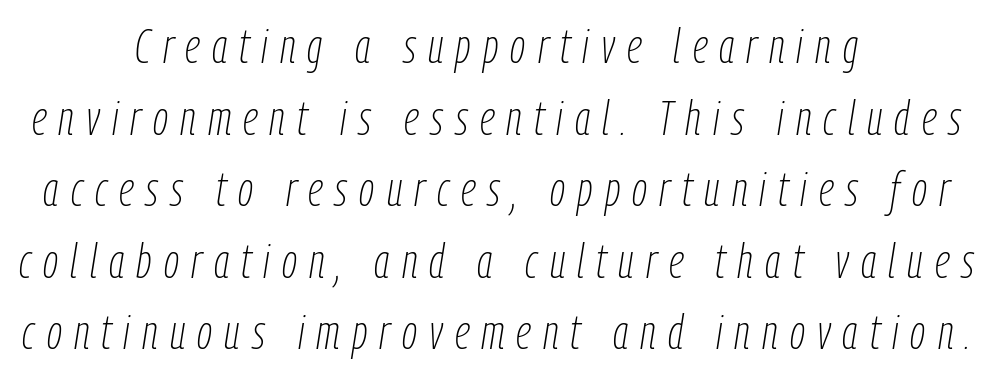
{"italic": "yes", "lean": "right", "slant_degrees": 9, "bold": "no", "weight": "thin", "width": "condensed", "stroke_contrast": "low", "x_height": "medium", "monospaced": "no", "underline": "no", "align": "center", "line_spacing": "normal", "line_spacing_ratio": 1.49, "letter_spacing": "wide", "letter_spacing_em": 0.25, "glyph_px": 48}
